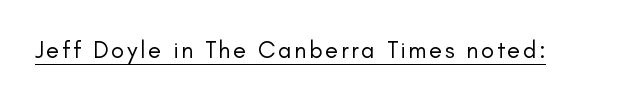
{"italic": "no", "bold": "no", "underline": "yes", "glyph_px": 24}
